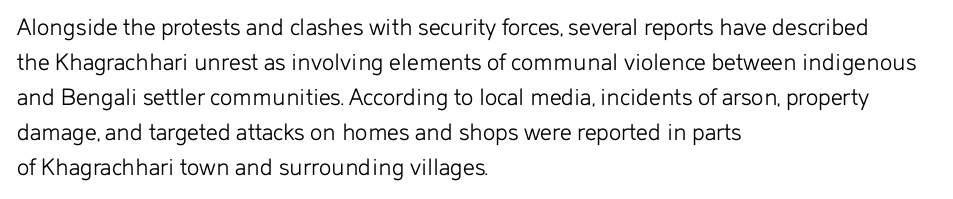
{"italic": "no", "bold": "no", "underline": "no", "align": "left", "line_spacing": "normal", "line_spacing_ratio": 1.35, "letter_spacing": "normal", "letter_spacing_em": 0.0, "glyph_px": 26}
